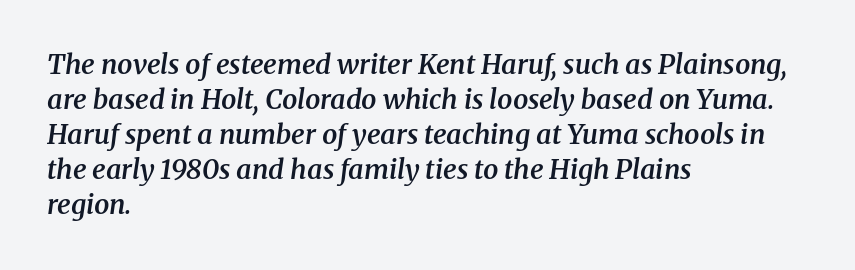
Compared with a centered layout, this one pins lines to the left instead. The sample has been set in demibold, a notch under bold. No word sits above an underline. When letters slant like this, we call the style italic. The vertical gap from one line to the next is medium.
